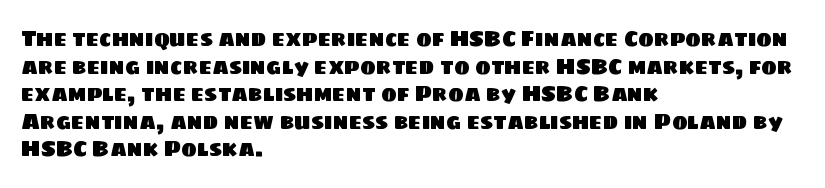
The leading is moderate, giving the passage an even texture. The text block is weighted toward the left margin, trailing off unevenly rightward. Look at the tracking — it's just the regular setting, nothing added. Honestly, there is no underline to notice here at all.
